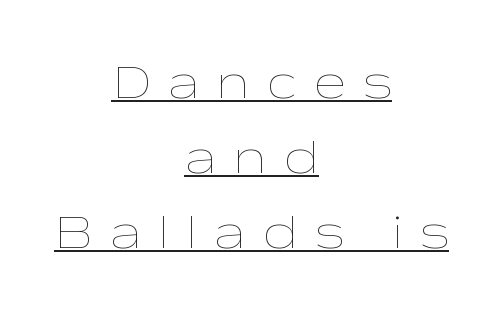
The gaps between neighbouring characters are conspicuously large. The compositor balanced each line on the midline. The weight tops out at a normal text grade. Do the letters lean? They stand straight.
